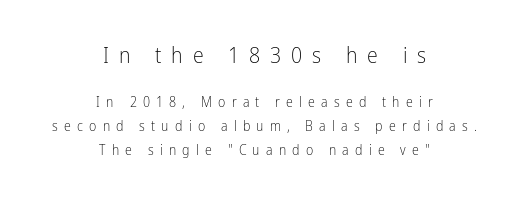
Q: Is the text bold? A: No.
Q: Is the text italic (slanted)? A: No, it is upright.
Q: Is the text underlined? A: No.
Q: How is the paragraph aligned? A: Centered.
Q: Is the spacing between letters normal or unusually wide? A: Unusually wide.
Q: Is the spacing between lines tight, normal or loose? A: Normal.
Q: Which block of text is set in a larger size, the first (top) or the second (bottom)? A: The first (top) one.
